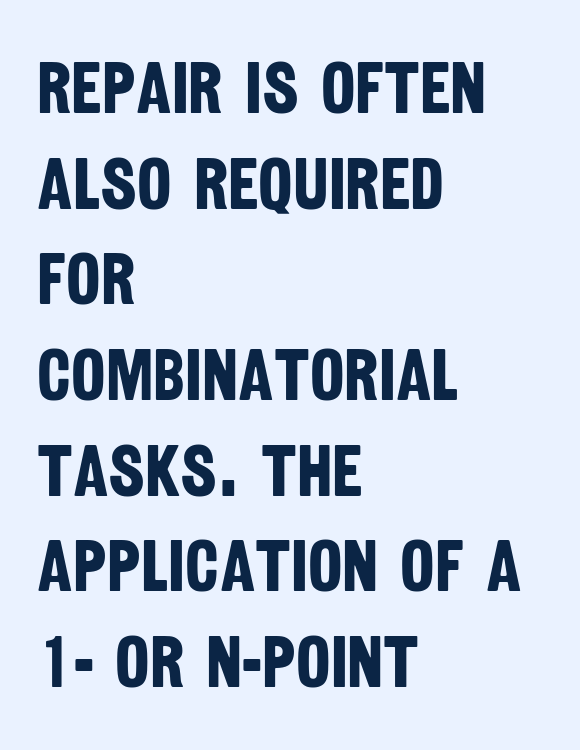
The image shows 73 px bold, condensed sans-serif type; set left-aligned, normal line spacing (1.31x), normal letter spacing, not underlined; low stroke contrast and a large x-height.
